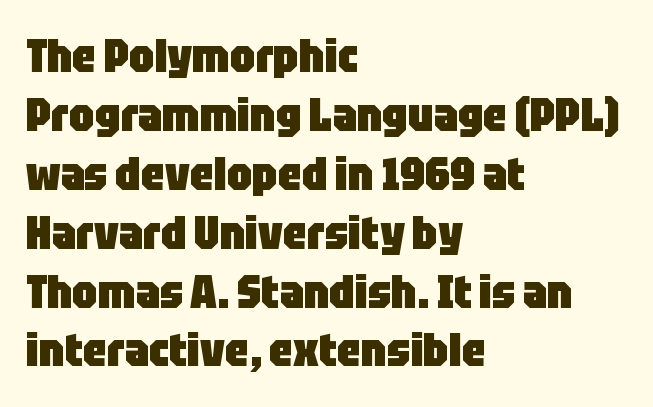
The paragraph has a hard left edge and a soft right edge. The typesetting leans heavy: a genuine bold. Summary of vertical rhythm: regular, with standard interline spacing. Nobody touched the tracking dial on this one. Letters rest on an invisible, unmarked baseline. A typesetter would call this proportional, since set widths differ per character.
